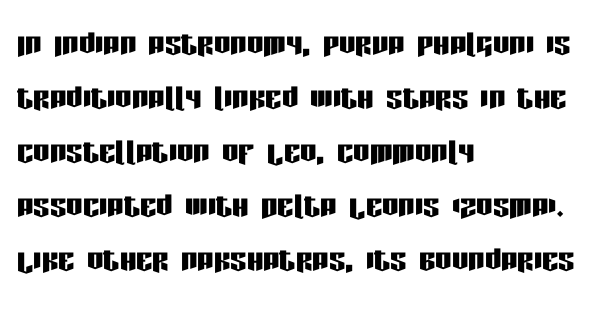
The image shows 41 px condensed sans-serif type, upright; set left-aligned, normal line spacing (1.32x), normal letter spacing, not underlined; low stroke contrast and a large x-height.
